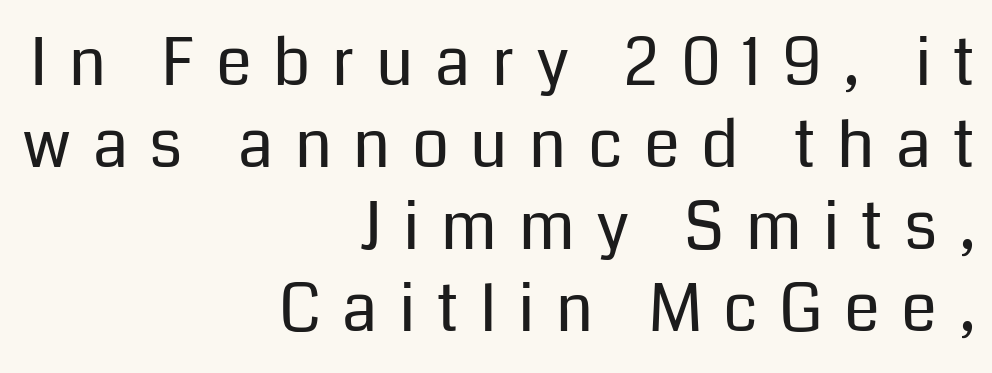
{"serif": "no", "italic": "no", "bold": "no", "weight": "regular", "width": "normal", "stroke_contrast": "low", "x_height": "medium", "monospaced": "no", "underline": "no", "align": "right", "line_spacing": "normal", "line_spacing_ratio": 1.26, "letter_spacing": "wide", "letter_spacing_em": 0.33, "glyph_px": 65}
